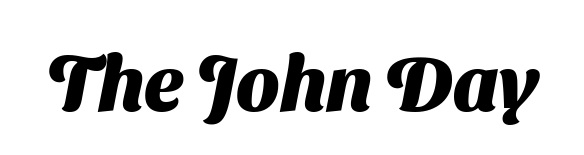
{"serif": "no", "bold": "yes", "weight": "heavy", "width": "normal", "stroke_contrast": "medium", "x_height": "medium", "monospaced": "no", "underline": "no", "letter_spacing": "normal", "letter_spacing_em": 0.0, "glyph_px": 77}
